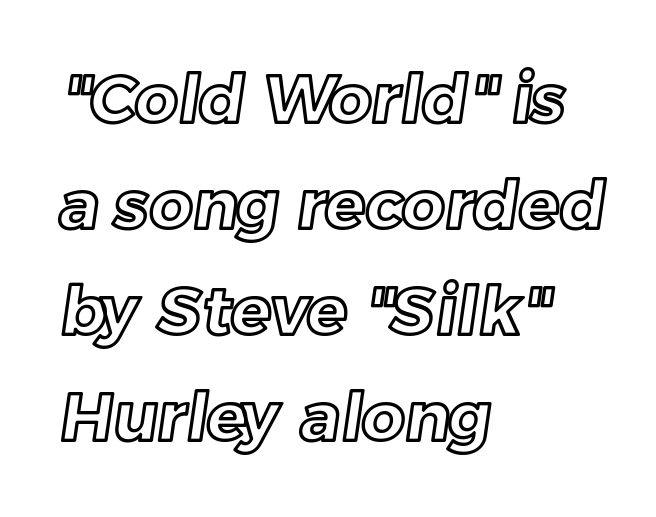
{"width": "normal", "x_height": "medium", "monospaced": "no", "underline": "no", "align": "left", "line_spacing": "normal", "line_spacing_ratio": 1.58, "letter_spacing": "normal", "letter_spacing_em": 0.0, "glyph_px": 67}
